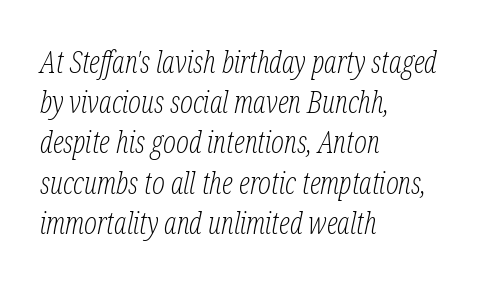
Q: Is the text bold? A: No.
Q: Is the text italic (slanted)? A: Yes, it leans right by about 12 degrees.
Q: Is the typeface a serif or a sans-serif typeface? A: Serif.
Q: Is the text underlined? A: No.
Q: How is the paragraph aligned? A: Left-aligned.
Q: Is the spacing between letters normal or unusually wide? A: Normal.
Q: Is the spacing between lines tight, normal or loose? A: Normal.
Q: Width (condensed, normal, or wide)? A: Condensed.
Q: Stroke contrast? A: Low.
Q: x-height? A: Medium.
Q: Monospaced? A: No.
